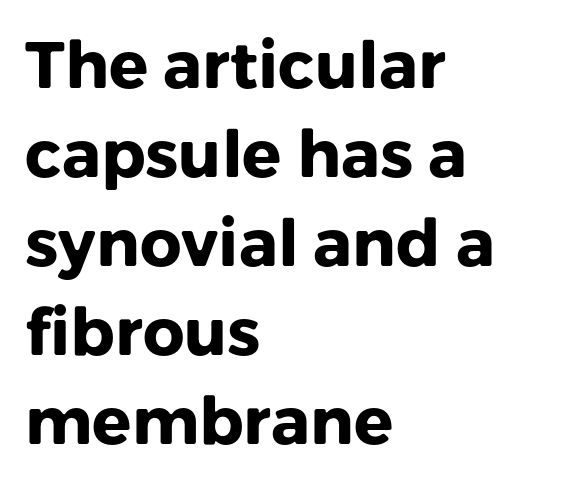
The image shows 65 px heavy sans-serif type, upright; set left-aligned, normal line spacing (1.37x), normal letter spacing, not underlined; low stroke contrast and a medium x-height.
